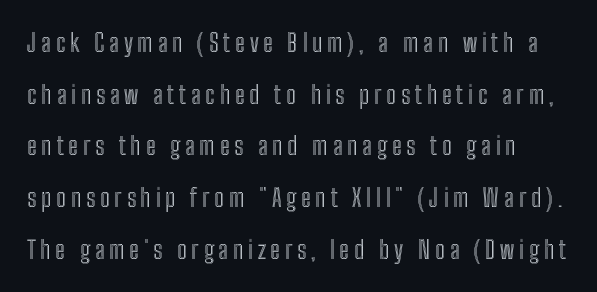
{"italic": "no", "underline": "no", "line_spacing": "loose", "line_spacing_ratio": 2.07, "glyph_px": 25}
